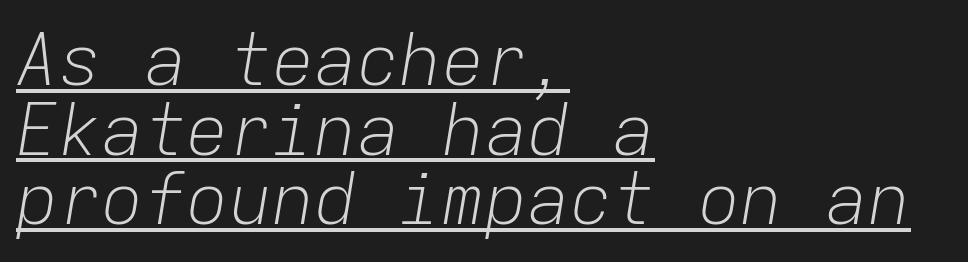
{"italic": "yes", "lean": "right", "slant_degrees": 9, "bold": "no", "weight": "light", "width": "normal", "stroke_contrast": "low", "x_height": "medium", "monospaced": "yes", "underline": "yes", "align": "left", "line_spacing": "tight", "line_spacing_ratio": 0.98, "letter_spacing": "normal", "letter_spacing_em": 0.0, "glyph_px": 71}
